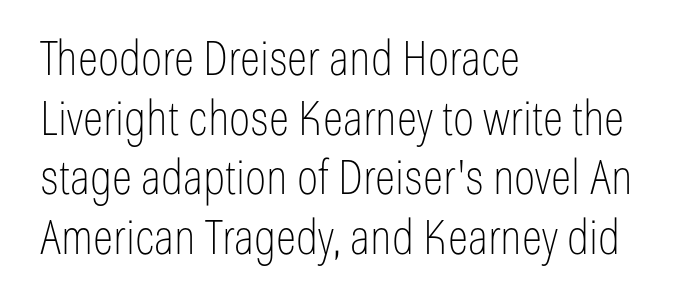
The image shows 48 px thin, condensed sans-serif type, upright; set left-aligned, line spacing 1.24x, normal letter spacing, not underlined; low stroke contrast and a medium x-height.
